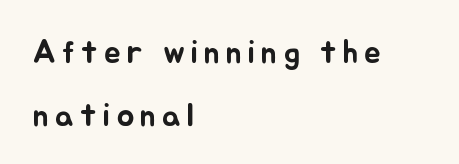
{"italic": "no", "width": "normal", "stroke_contrast": "low", "x_height": "small", "monospaced": "no", "underline": "no", "align": "left", "line_spacing": "loose", "line_spacing_ratio": 1.91, "glyph_px": 33}
